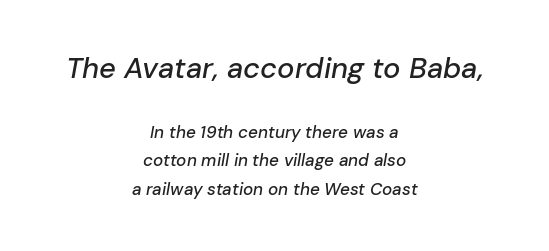
{"italic": "yes", "lean": "right", "slant_degrees": 10, "width": "normal", "stroke_contrast": "low", "x_height": "medium", "monospaced": "no", "underline": "no", "align": "center", "line_spacing": "normal", "line_spacing_ratio": 1.68, "letter_spacing": "normal", "letter_spacing_em": 0.0, "larger_block": "first", "size_ratio": 1.71, "glyph_px": 29}
